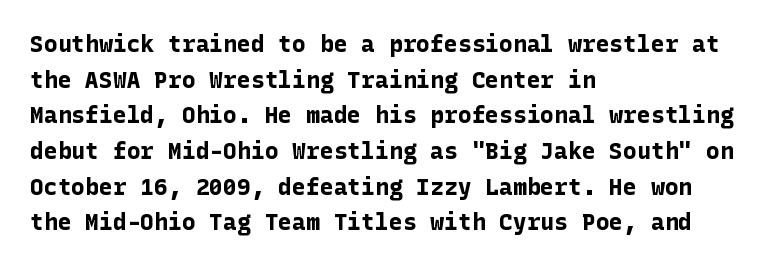
Q: Is the text bold? A: Yes.
Q: Is the text italic (slanted)? A: No, it is upright.
Q: Is the text underlined? A: No.
Q: How is the paragraph aligned? A: Left-aligned.
Q: Is the spacing between letters normal or unusually wide? A: Normal.
Q: Is the spacing between lines tight, normal or loose? A: Normal.
